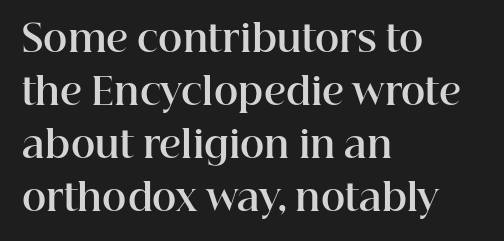
The image shows 37 px bold serif type, upright; set left-aligned, normal line spacing (1.43x), normal letter spacing, not underlined; high stroke contrast and a medium x-height.
